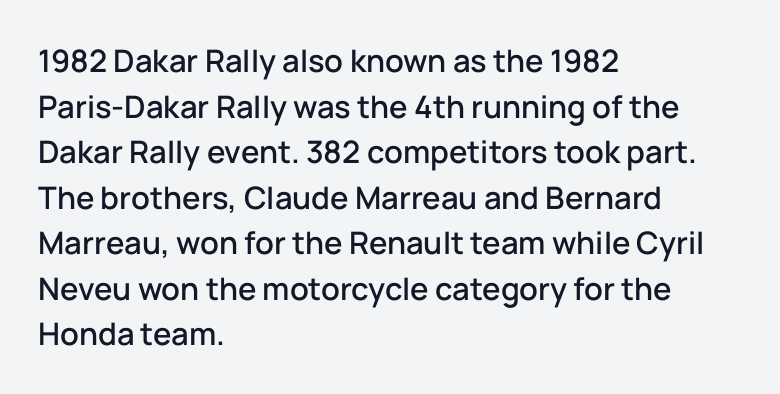
{"serif": "no", "italic": "no", "width": "normal", "stroke_contrast": "low", "x_height": "medium", "monospaced": "no", "underline": "no", "align": "left", "line_spacing": "normal", "line_spacing_ratio": 1.47, "letter_spacing": "normal", "letter_spacing_em": 0.0, "glyph_px": 31}
